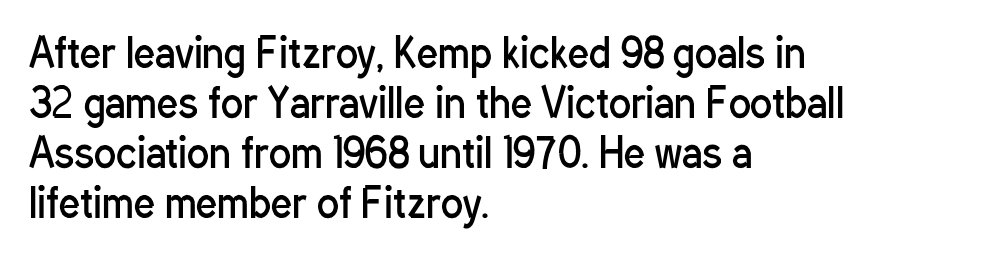
Tracking here is standard; glyphs follow each other at the usual distance. Honestly, there is no underline to notice here at all. These lines are rendered in a variable-pitch font. The lines are quadded left. This sample uses a sans-serif face. This is roman type, the default non-slanted kind.
